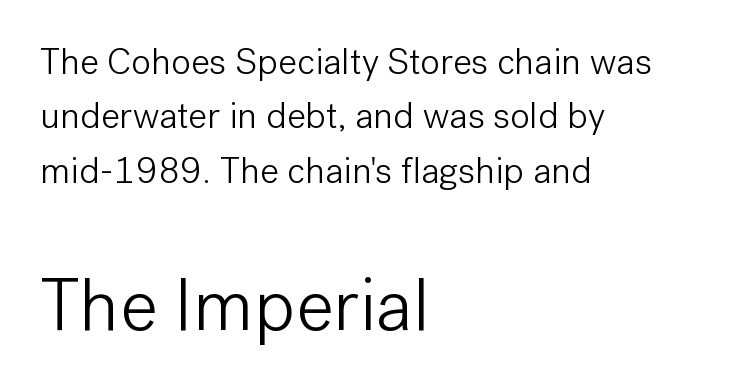
Q: Is the text bold? A: No.
Q: Is the text italic (slanted)? A: No, it is upright.
Q: Is the typeface a serif or a sans-serif typeface? A: Sans-serif.
Q: Is the text underlined? A: No.
Q: How is the paragraph aligned? A: Left-aligned.
Q: Is the spacing between letters normal or unusually wide? A: Normal.
Q: Is the spacing between lines tight, normal or loose? A: Normal.
Q: Which block of text is set in a larger size, the first (top) or the second (bottom)? A: The second (bottom) one.
Q: Width (condensed, normal, or wide)? A: Normal.
Q: Stroke contrast? A: Low.
Q: x-height? A: Medium.
Q: Monospaced? A: No.
